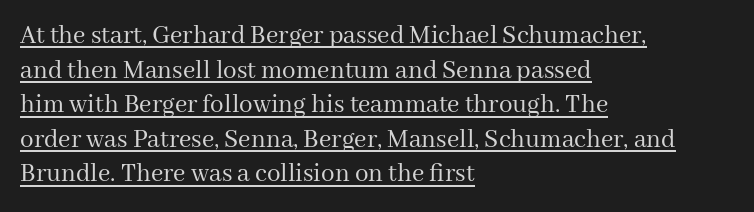
The letters look calm and open, with moderate or lighter stems. These lines were composed using upright roman letters. Glyph-to-glyph distance matches everyday printed text. The lines sit at an ordinary, default distance from one another.
